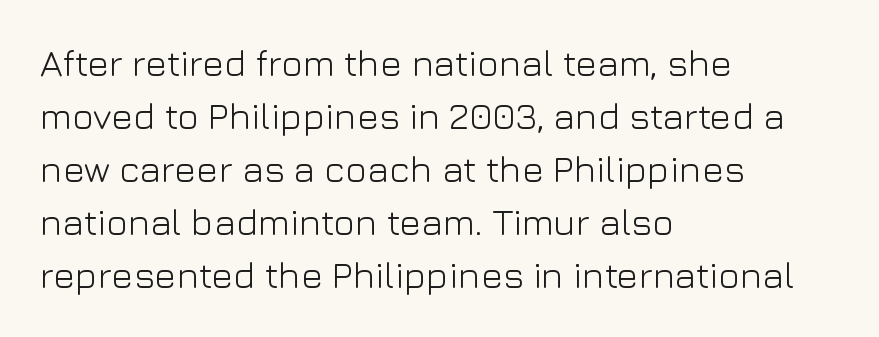
Q: Is the text bold? A: No.
Q: Is the text italic (slanted)? A: No, it is upright.
Q: Is the typeface a serif or a sans-serif typeface? A: Sans-serif.
Q: Is the text underlined? A: No.
Q: How is the paragraph aligned? A: Left-aligned.
Q: Is the spacing between letters normal or unusually wide? A: Normal.
Q: Is the spacing between lines tight, normal or loose? A: Normal.
Q: Width (condensed, normal, or wide)? A: Normal.
Q: Stroke contrast? A: Low.
Q: x-height? A: Medium.
Q: Monospaced? A: No.
